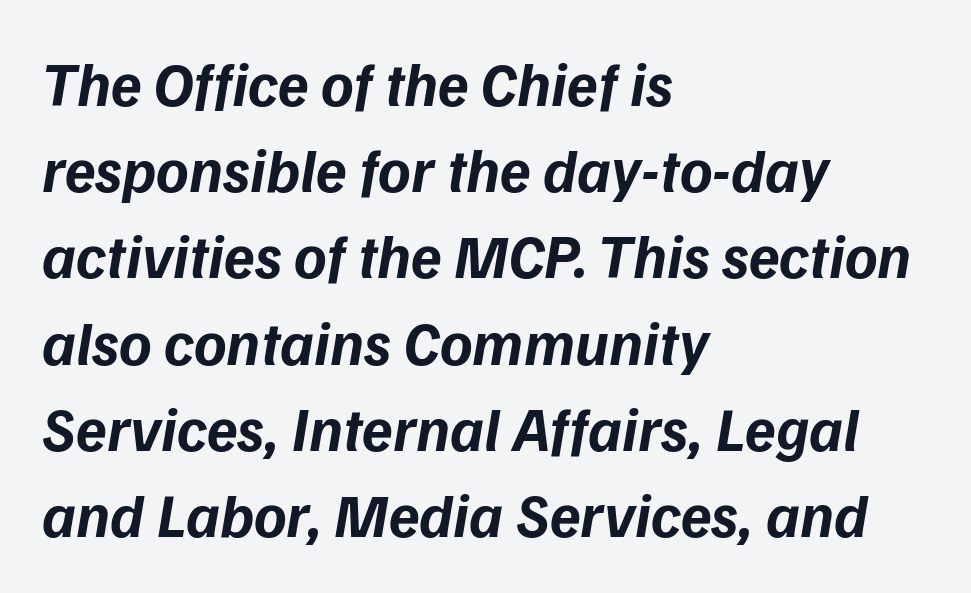
Q: Is the text bold? A: Yes.
Q: Is the typeface a serif or a sans-serif typeface? A: Sans-serif.
Q: Is the text underlined? A: No.
Q: How is the paragraph aligned? A: Left-aligned.
Q: Is the spacing between letters normal or unusually wide? A: Normal.
Q: Is the spacing between lines tight, normal or loose? A: Normal.
Q: Width (condensed, normal, or wide)? A: Normal.
Q: Stroke contrast? A: Low.
Q: x-height? A: Medium.
Q: Monospaced? A: No.
